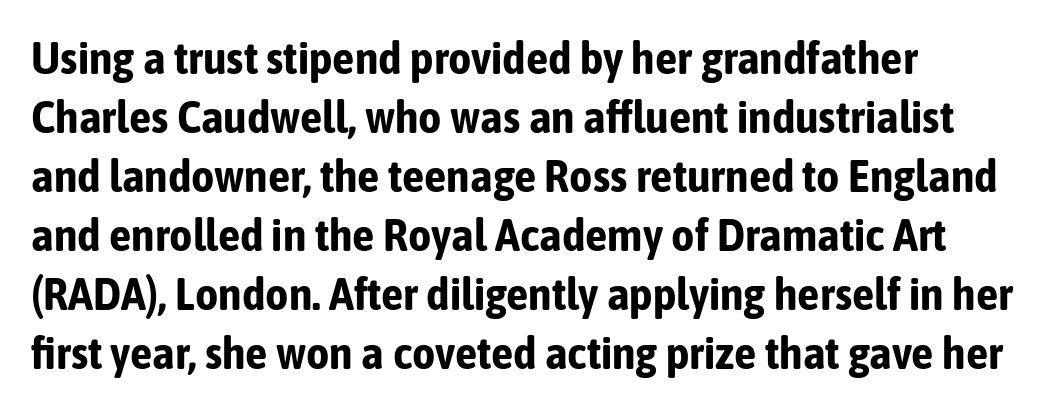
{"serif": "no", "italic": "no", "bold": "yes", "weight": "bold", "width": "condensed", "stroke_contrast": "low", "x_height": "medium", "monospaced": "no", "underline": "no", "line_spacing": "normal", "line_spacing_ratio": 1.31, "letter_spacing": "normal", "letter_spacing_em": 0.0, "glyph_px": 45}
